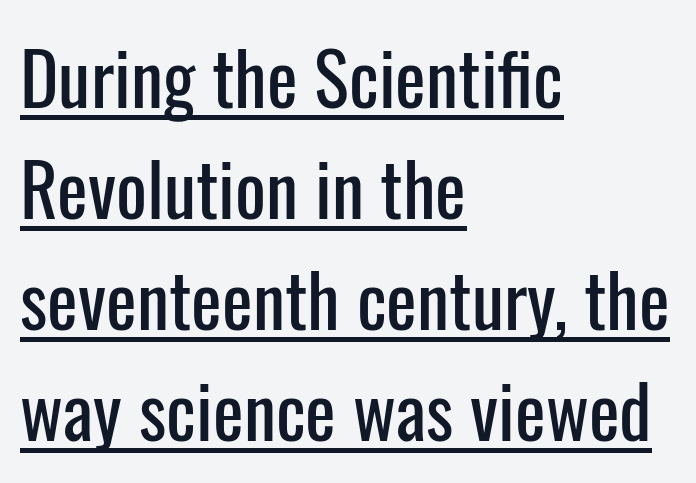
The gaps between neighbouring characters are ordinary and unremarkable. Short and long lines alike share a common starting point at left. Has an underline been added? It has. The rendering uses a moderate line-height, typical for paragraphs.
